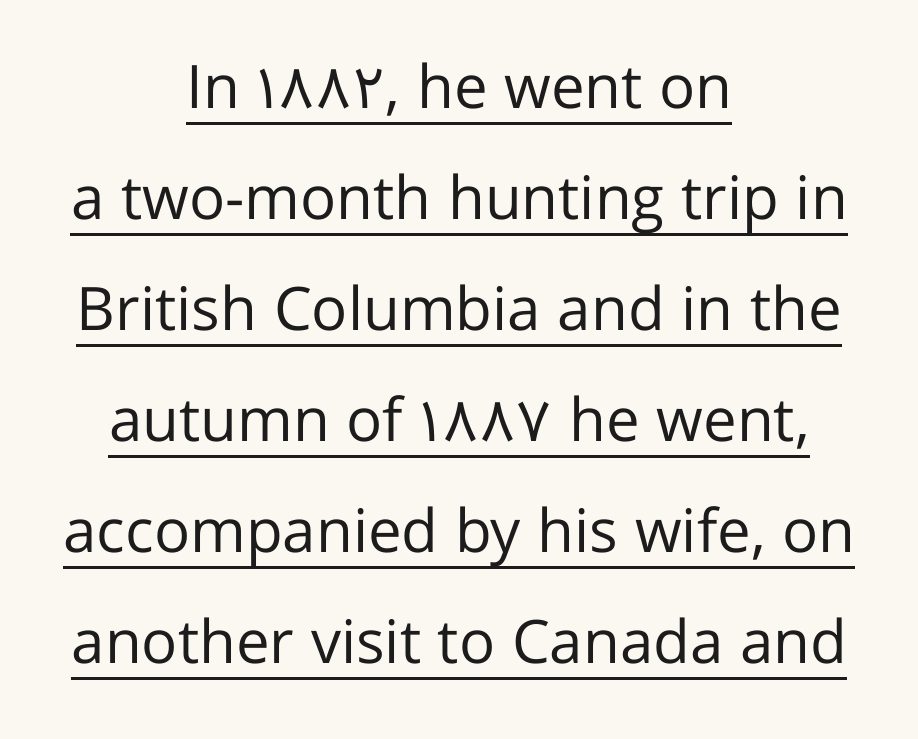
The image shows 60 px regular-weight sans-serif type, upright; set centered, line spacing 1.85x, normal letter spacing, underlined; low stroke contrast and a medium x-height.
